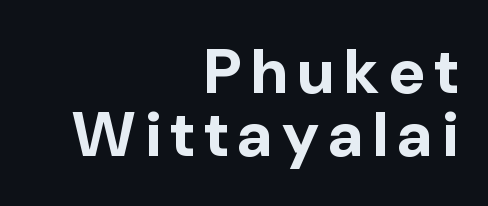
Q: Is the text bold? A: Yes.
Q: Is the text italic (slanted)? A: No, it is upright.
Q: Is the typeface a serif or a sans-serif typeface? A: Sans-serif.
Q: Is the text underlined? A: No.
Q: How is the paragraph aligned? A: Right-aligned.
Q: Is the spacing between lines tight, normal or loose? A: Tight.
Q: Width (condensed, normal, or wide)? A: Normal.
Q: Stroke contrast? A: Low.
Q: x-height? A: Medium.
Q: Monospaced? A: No.
